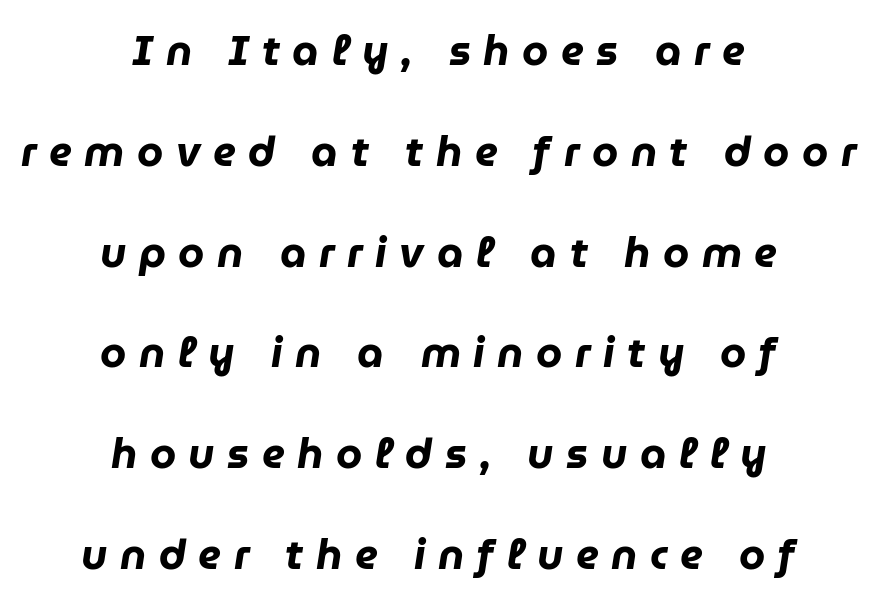
Widely set lines give the paragraph a tall, airy silhouette. There's an unmistakable incline to the writing here. The paragraph shown floats in the horizontal middle. Heavy-handed strokes throughout: this text is bold. Letter spacing: wide. These lines are rendered in a variable-pitch font.
